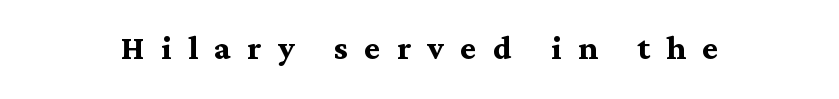
The image shows 43 px semibold serif type, upright; set centered, unusually wide letter spacing (+0.38 em), not underlined; medium stroke contrast and a medium x-height.
